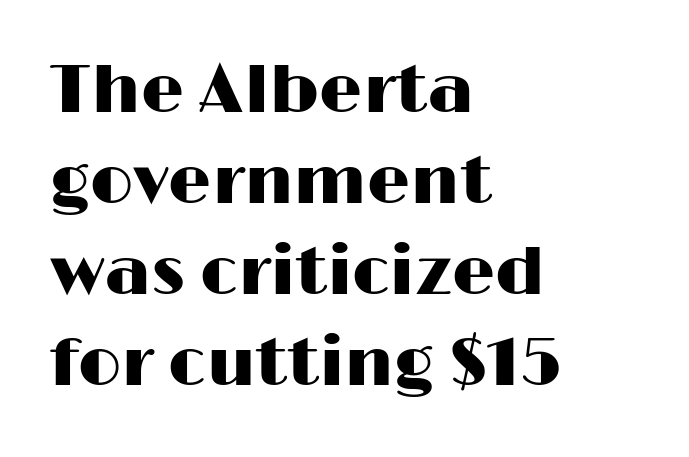
{"serif": "no", "italic": "no", "width": "wide", "stroke_contrast": "high", "x_height": "medium", "monospaced": "no", "underline": "no", "align": "left", "line_spacing": "normal", "line_spacing_ratio": 1.34, "letter_spacing": "normal", "letter_spacing_em": 0.0, "glyph_px": 68}
